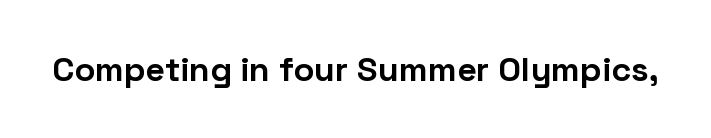
The image shows 34 px bold sans-serif type, upright; set normal letter spacing, not underlined; low stroke contrast and a medium x-height.
